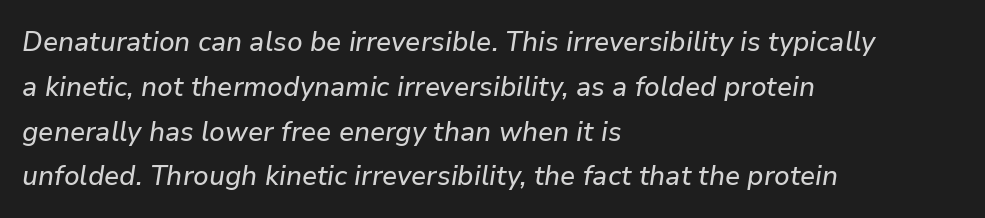
The image shows 28 px text type, italic (leaning right); set left-aligned, normal line spacing (1.6x), normal letter spacing, not underlined; low stroke contrast and a medium x-height.
